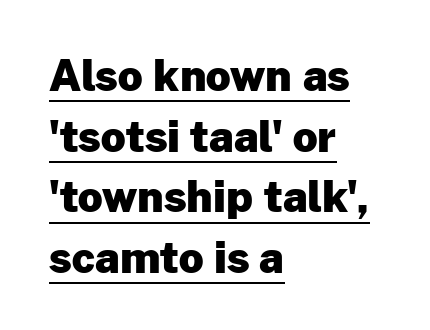
{"serif": "no", "italic": "no", "bold": "yes", "weight": "heavy", "width": "normal", "stroke_contrast": "low", "x_height": "medium", "monospaced": "no", "underline": "yes", "align": "left", "line_spacing": "normal", "line_spacing_ratio": 1.41, "letter_spacing": "normal", "letter_spacing_em": 0.0, "glyph_px": 43}
